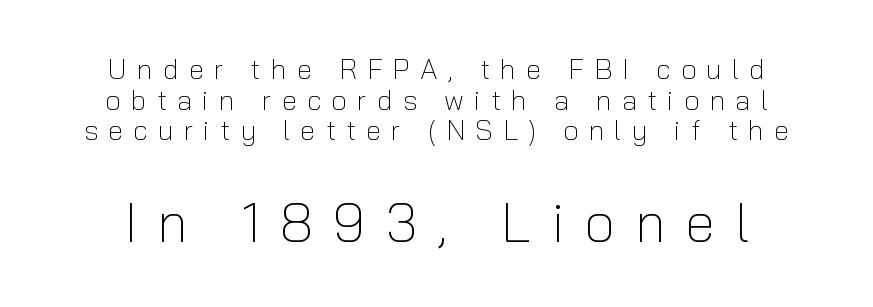
Q: Is the text bold? A: No.
Q: Is the text italic (slanted)? A: No, it is upright.
Q: Is the typeface a serif or a sans-serif typeface? A: Sans-serif.
Q: Is the text underlined? A: No.
Q: Is the spacing between letters normal or unusually wide? A: Unusually wide.
Q: Is the spacing between lines tight, normal or loose? A: Tight.
Q: Which block of text is set in a larger size, the first (top) or the second (bottom)? A: The second (bottom) one.
Q: Width (condensed, normal, or wide)? A: Normal.
Q: Stroke contrast? A: Low.
Q: x-height? A: Medium.
Q: Monospaced? A: No.
